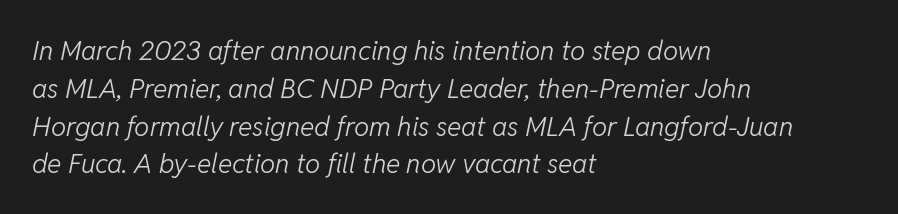
{"italic": "yes", "lean": "right", "slant_degrees": 11, "bold": "no", "underline": "no", "align": "left", "line_spacing": "normal", "line_spacing_ratio": 1.4, "letter_spacing": "normal", "letter_spacing_em": 0.0, "glyph_px": 27}
